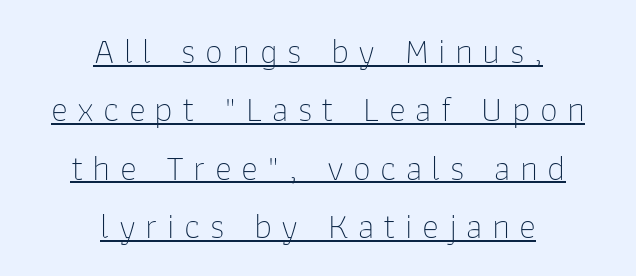
The image shows 36 px thin sans-serif type, upright; set centered, normal line spacing (1.62x), unusually wide letter spacing (+0.26 em), underlined; low stroke contrast and a medium x-height.
